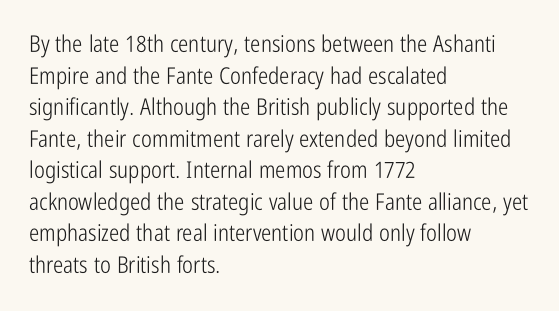
The strokes are not fattened; the text isn't bold. Beneath every word, the page is bare. Every row of glyphs begins at an identical x-position on the left. In terms of posture, this sample is upright.
